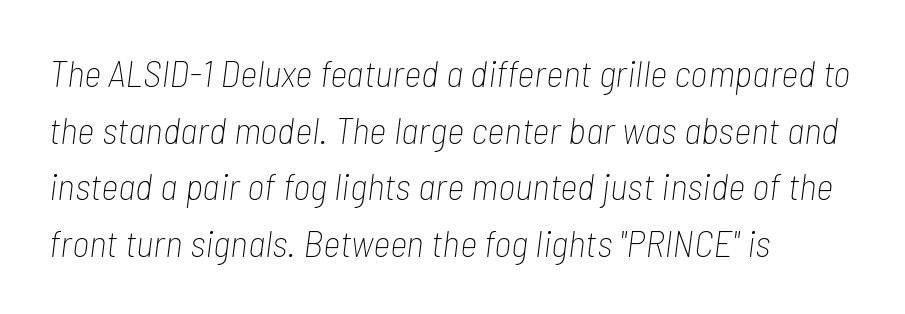
The whole block is typeset with a tilt. Each letter keeps its own natural width here, so spacing adapts to shape. The lines in this sample share a left origin and differ only in where they stop. Honestly, there is no underline to notice here at all.
